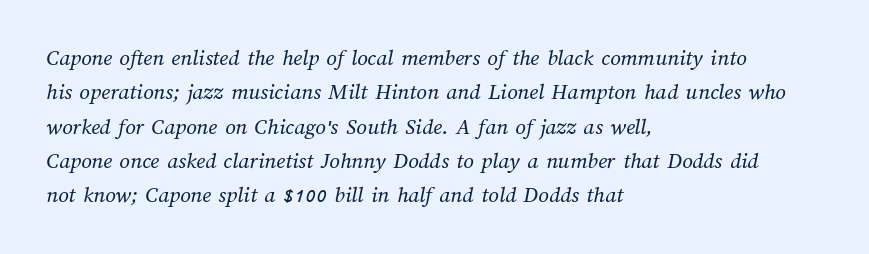
Q: Is the text bold? A: No.
Q: Is the text underlined? A: No.
Q: How is the paragraph aligned? A: Left-aligned.
Q: Is the spacing between letters normal or unusually wide? A: Normal.
Q: Is the spacing between lines tight, normal or loose? A: Normal.
